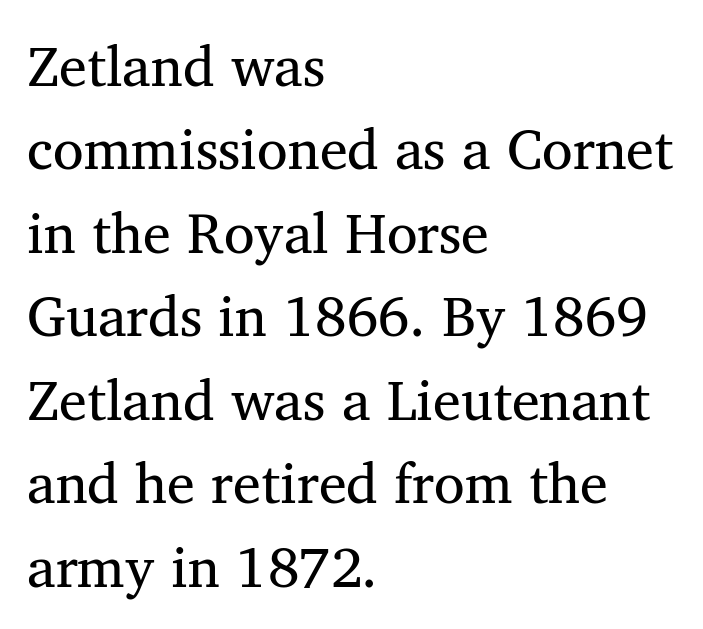
The rendering uses a moderate line-height, typical for paragraphs. The rag falls on the right side of this text block. Caption: face not bold, strokes unweighted. Stroke terminals: seriffed.
